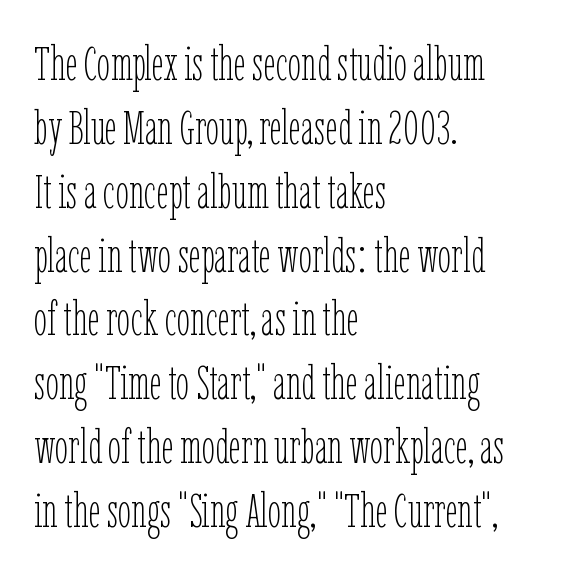
{"italic": "no", "bold": "no", "weight": "thin", "width": "condensed", "stroke_contrast": "low", "x_height": "medium", "monospaced": "no", "underline": "no", "align": "left", "line_spacing": "normal", "line_spacing_ratio": 1.33, "letter_spacing": "normal", "letter_spacing_em": 0.0, "glyph_px": 48}
